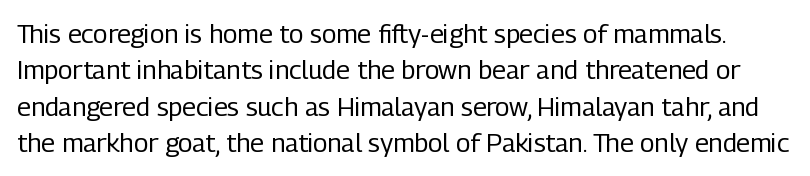
Look at the tracking — it's just the regular setting, nothing added. A quiet, ordinary-to-light weight characterises the typeface. The area under the type is left untouched. This sample keeps an unexceptional amount of space between lines.
